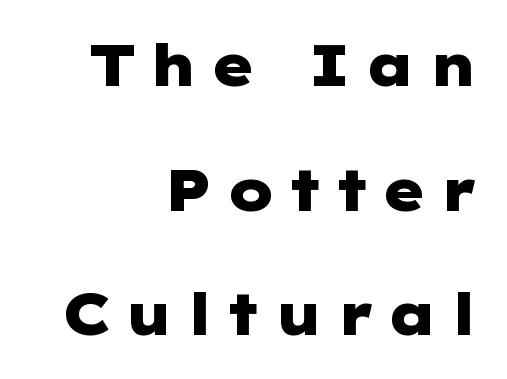
The image shows 58 px heavy, wide sans-serif type, upright; set right-aligned, loose line spacing (2.15x), unusually wide letter spacing (+0.2 em), not underlined; low stroke contrast and a medium x-height.
